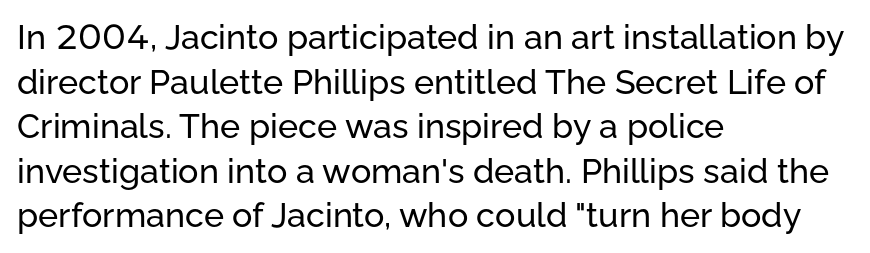
Q: Is the text italic (slanted)? A: No, it is upright.
Q: Is the typeface a serif or a sans-serif typeface? A: Sans-serif.
Q: Is the text underlined? A: No.
Q: How is the paragraph aligned? A: Left-aligned.
Q: Is the spacing between letters normal or unusually wide? A: Normal.
Q: Is the spacing between lines tight, normal or loose? A: Normal.
Q: Width (condensed, normal, or wide)? A: Normal.
Q: Stroke contrast? A: Low.
Q: x-height? A: Medium.
Q: Monospaced? A: No.
